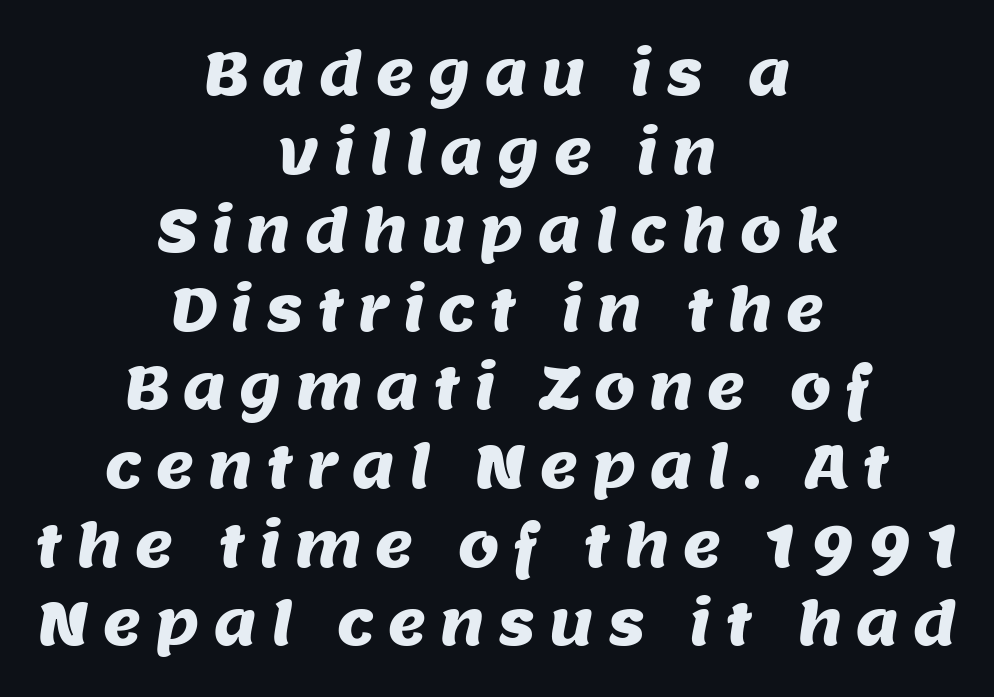
Q: Is the typeface a serif or a sans-serif typeface? A: Sans-serif.
Q: Is the text underlined? A: No.
Q: How is the paragraph aligned? A: Centered.
Q: Is the spacing between letters normal or unusually wide? A: Unusually wide.
Q: Is the spacing between lines tight, normal or loose? A: Normal.
Q: Width (condensed, normal, or wide)? A: Normal.
Q: Stroke contrast? A: Medium.
Q: x-height? A: Large.
Q: Monospaced? A: No.
